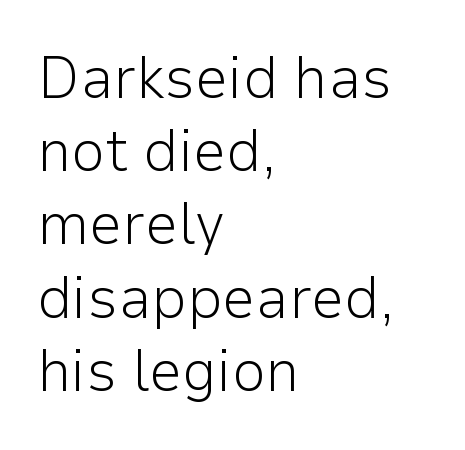
Do the characters align in a grid? No, the font is proportional. You could call the tracking neutral — neither tight nor loose. The letters carry no serifs — their stems end cleanly without finishing strokes. The typography opts for an upright posture over an oblique one. Caption: face not bold, strokes unweighted. The glyphs are unaccompanied by any horizontal stroke below them.
